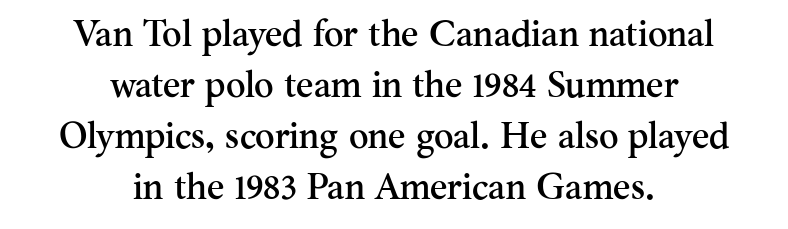
The image shows 37 px serif type, upright; set centered, normal line spacing (1.38x), normal letter spacing, not underlined; medium stroke contrast and a small x-height.
